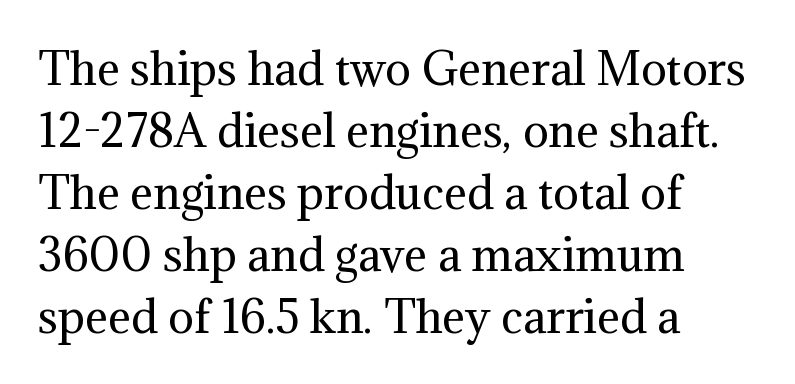
The image shows 43 px regular-weight serif type, upright; set left-aligned, normal line spacing (1.44x), normal letter spacing, not underlined; medium stroke contrast and a medium x-height.
